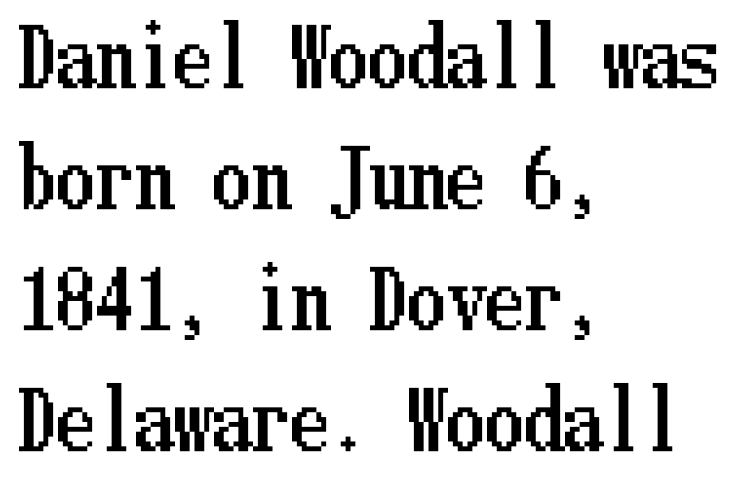
The image shows 78 px condensed type, upright; set left-aligned, normal line spacing (1.55x), normal letter spacing, not underlined; low stroke contrast and a medium x-height.
